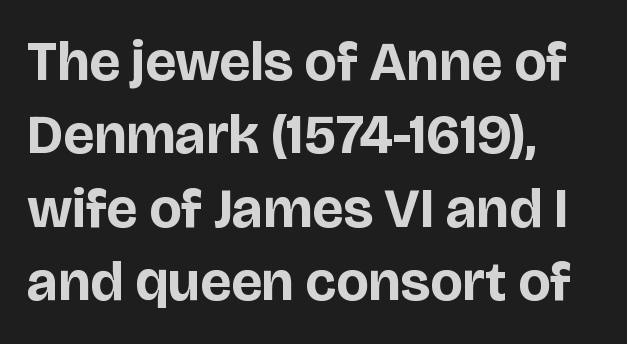
Horizontal bands of white between lines are of average thickness. Serif or sans? Sans — the stroke terminals are bare. Short note: letters normally spaced. The face used here has the dense, thick strokes of a bold.
